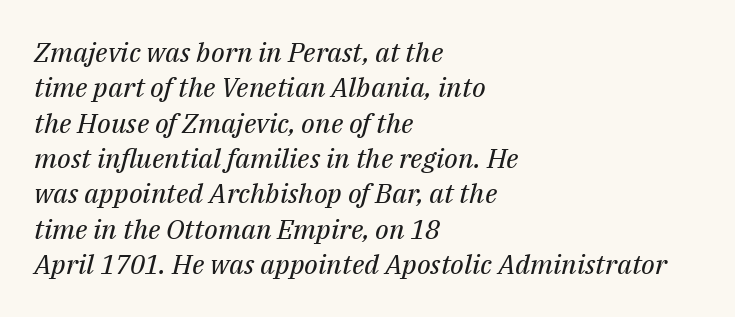
These glyphs show unthickened strokes, regular width or finer. A clean baseline with only descenders dipping below it. These lines sit exactly where default settings would place them. Here the glyphs are tracked normally, forming tight word shapes.
